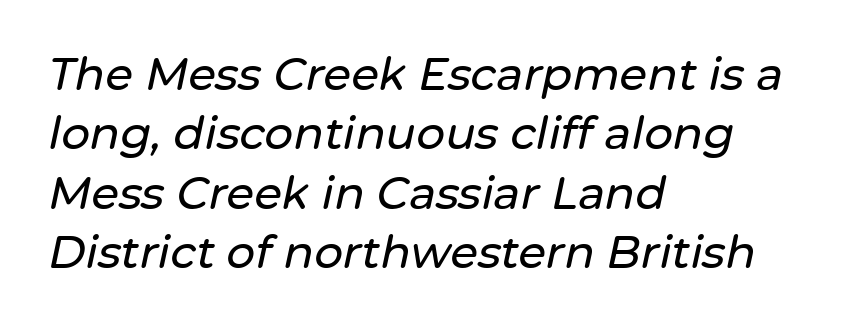
The image shows 45 px text type, italic (leaning right); set left-aligned, normal line spacing (1.32x), normal letter spacing, not underlined; low stroke contrast and a medium x-height.
